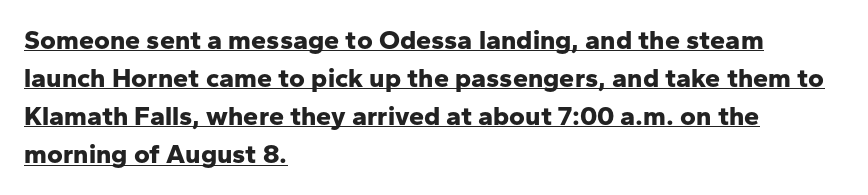
Q: Is the text bold? A: Yes.
Q: Is the text italic (slanted)? A: No, it is upright.
Q: Is the text underlined? A: Yes.
Q: How is the paragraph aligned? A: Left-aligned.
Q: Is the spacing between letters normal or unusually wide? A: Normal.
Q: Is the spacing between lines tight, normal or loose? A: Normal.
